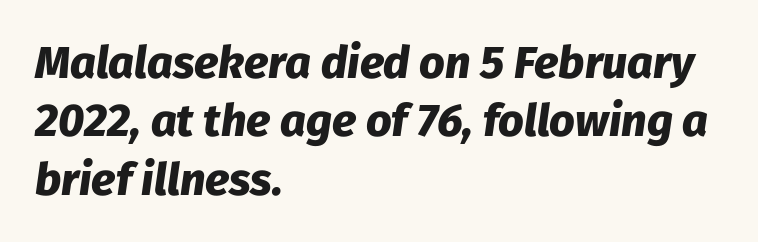
The image shows 45 px heavy type, italic (leaning right); set left-aligned, normal line spacing (1.3x), normal letter spacing, not underlined; low stroke contrast and a medium x-height.
